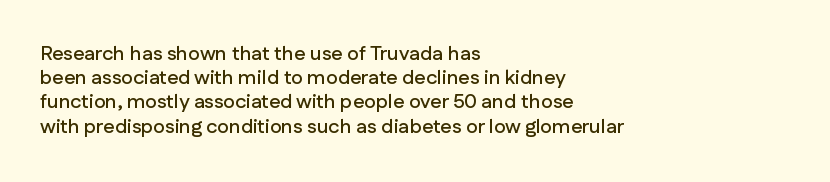
{"italic": "no", "underline": "no", "align": "left", "line_spacing_ratio": 1.21, "letter_spacing": "normal", "letter_spacing_em": 0.0, "glyph_px": 20}
